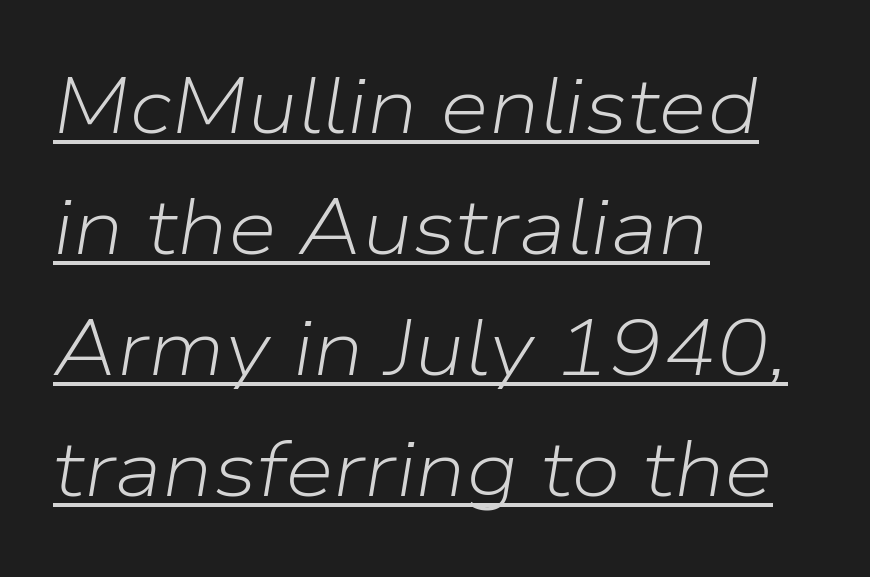
The image shows 79 px light type, italic (leaning right); set left-aligned, normal line spacing (1.53x), normal letter spacing, underlined; low stroke contrast and a medium x-height.
